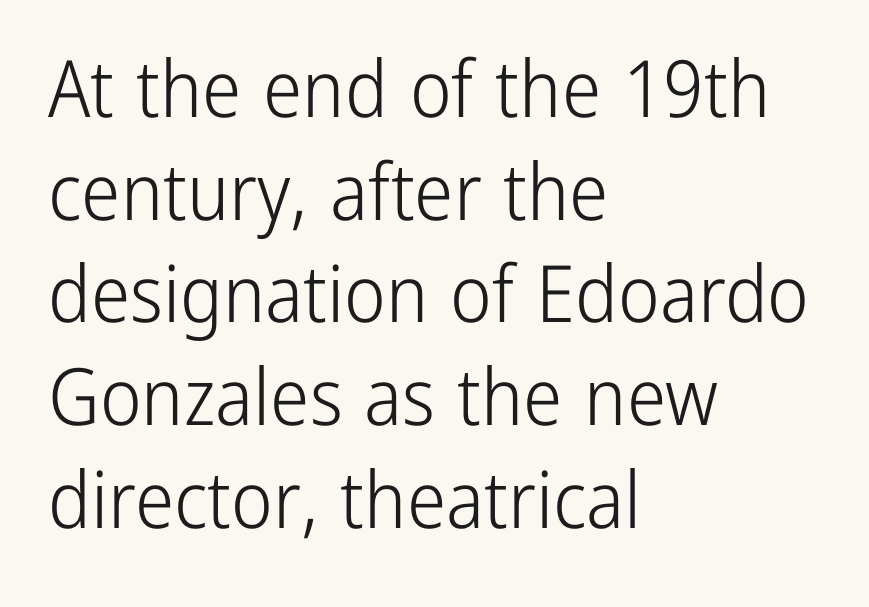
Q: Is the text bold? A: No.
Q: Is the text italic (slanted)? A: No, it is upright.
Q: Is the typeface a serif or a sans-serif typeface? A: Sans-serif.
Q: Is the text underlined? A: No.
Q: How is the paragraph aligned? A: Left-aligned.
Q: Is the spacing between letters normal or unusually wide? A: Normal.
Q: Is the spacing between lines tight, normal or loose? A: Normal.
Q: Width (condensed, normal, or wide)? A: Condensed.
Q: Stroke contrast? A: Low.
Q: x-height? A: Medium.
Q: Monospaced? A: No.
